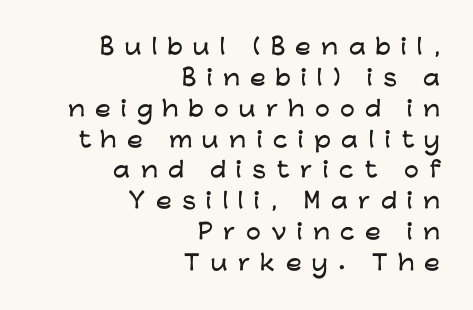
Tracking here is generous; glyphs stand well apart from one another. Descender tails drop into unmarked territory. Posture: upright roman. How would I describe the line gaps? Plain and ordinary. Leftover space on each line is placed entirely before the opening word.
